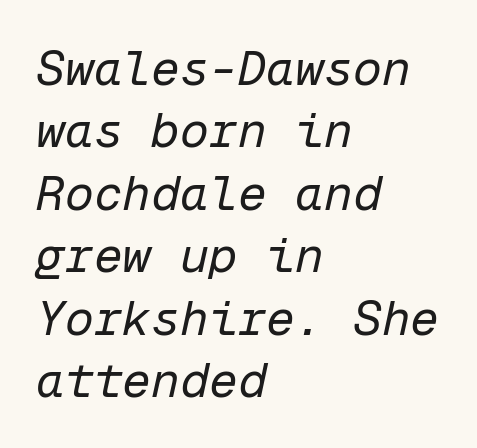
Beneath every word, the page is bare. The typography opts for an oblique posture over an upright one. You could count columns in this text — the font is strictly monospaced. Nobody touched the tracking dial on this one.
